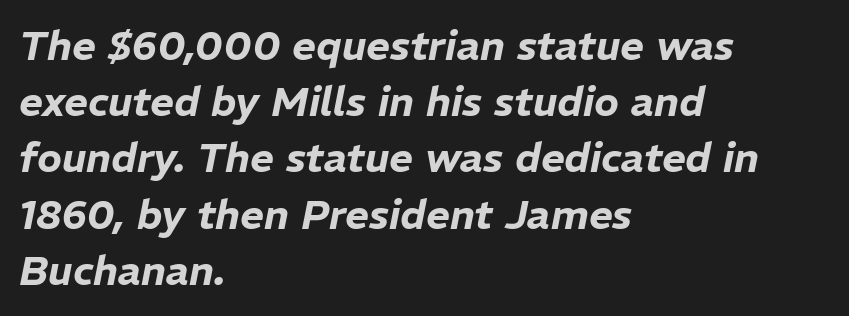
The image shows 41 px text type, italic (leaning right); set left-aligned, normal line spacing (1.37x), normal letter spacing, not underlined; low stroke contrast and a medium x-height.
